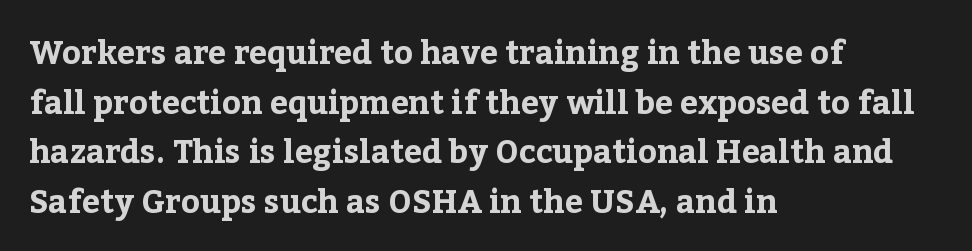
Q: Is the text bold? A: Yes.
Q: Is the text italic (slanted)? A: No, it is upright.
Q: Is the typeface a serif or a sans-serif typeface? A: Serif.
Q: Is the text underlined? A: No.
Q: How is the paragraph aligned? A: Left-aligned.
Q: Is the spacing between letters normal or unusually wide? A: Normal.
Q: Is the spacing between lines tight, normal or loose? A: Normal.
Q: Width (condensed, normal, or wide)? A: Normal.
Q: Stroke contrast? A: Low.
Q: x-height? A: Medium.
Q: Monospaced? A: No.
